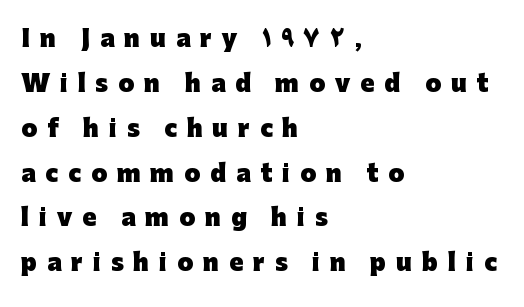
No italicization has been applied; the sample stays upright. You could only call the tracking loose — the letters float apart. Anything drawn beneath the words? Only blank space. The face used here has the dense, thick strokes of a bold. Where is the straight margin? On the left. If you measured baseline to baseline, you'd find a long distance.
